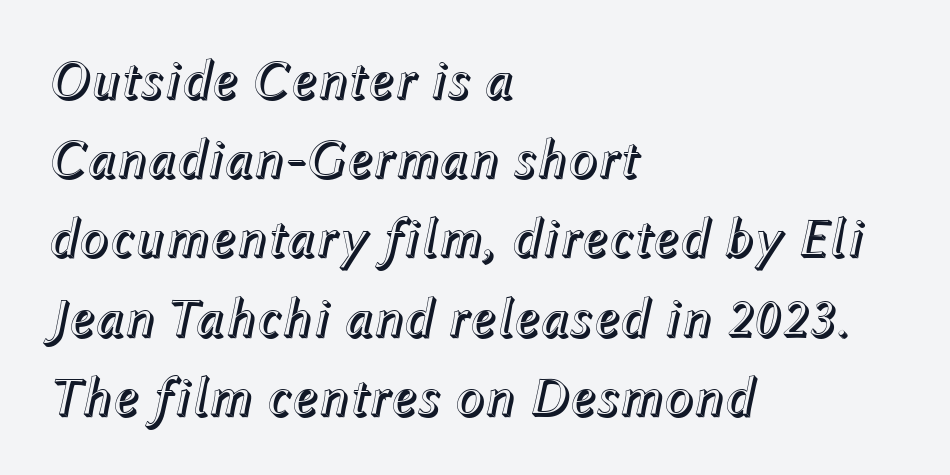
The image shows 55 px text type, italic (leaning right); set left-aligned, normal line spacing (1.44x), normal letter spacing, not underlined; a medium x-height.
